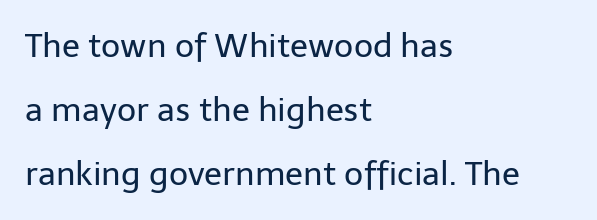
Q: Is the text bold? A: No.
Q: Is the text italic (slanted)? A: No, it is upright.
Q: Is the typeface a serif or a sans-serif typeface? A: Sans-serif.
Q: Is the text underlined? A: No.
Q: How is the paragraph aligned? A: Left-aligned.
Q: Is the spacing between letters normal or unusually wide? A: Normal.
Q: Is the spacing between lines tight, normal or loose? A: Loose.
Q: Width (condensed, normal, or wide)? A: Normal.
Q: Stroke contrast? A: Low.
Q: x-height? A: Medium.
Q: Monospaced? A: No.
